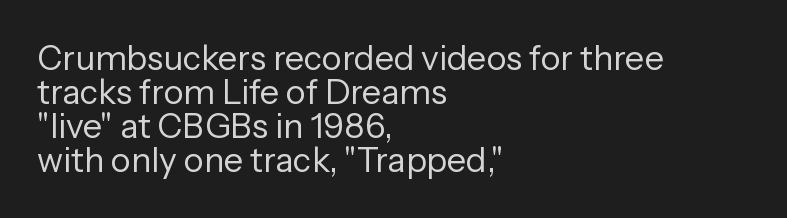
The image shows 34 px regular-weight sans-serif type, upright; set left-aligned, tight line spacing (1.0x), normal letter spacing, not underlined; low stroke contrast and a medium x-height.
